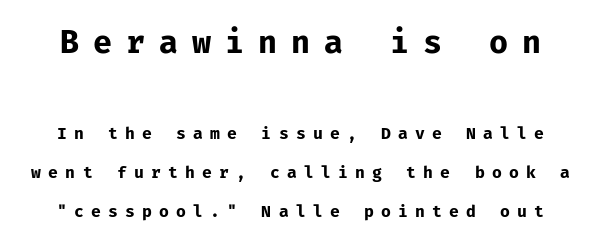
The image shows 31 px bold sans-serif type, upright, monospaced; set loose line spacing (2.43x), unusually wide letter spacing (+0.45 em), not underlined; the first (top) block is 1.94x larger; low stroke contrast and a medium x-height.
